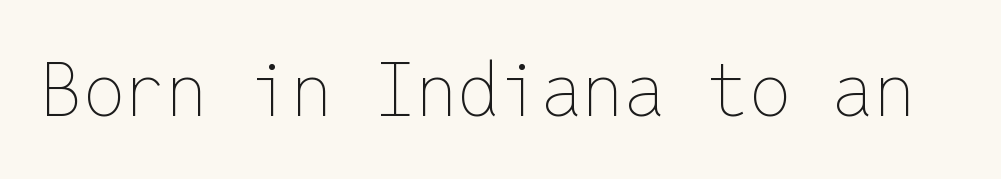
Q: Is the text bold? A: No.
Q: Is the text italic (slanted)? A: No, it is upright.
Q: Is the text underlined? A: No.
Q: Is the spacing between letters normal or unusually wide? A: Normal.
Q: Width (condensed, normal, or wide)? A: Normal.
Q: Stroke contrast? A: Low.
Q: x-height? A: Medium.
Q: Monospaced? A: Yes.
